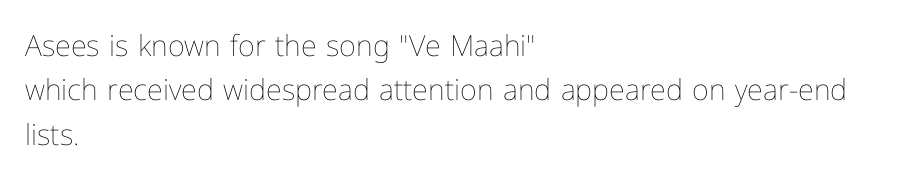
{"italic": "no", "bold": "no", "weight": "thin", "width": "normal", "stroke_contrast": "low", "x_height": "medium", "monospaced": "no", "underline": "no", "align": "left", "line_spacing": "normal", "line_spacing_ratio": 1.53, "letter_spacing": "normal", "letter_spacing_em": 0.0, "glyph_px": 29}
